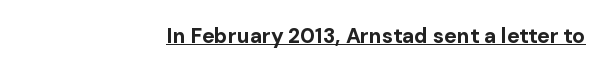
The image shows 21 px bold type, upright; set right-aligned, normal letter spacing, underlined.
